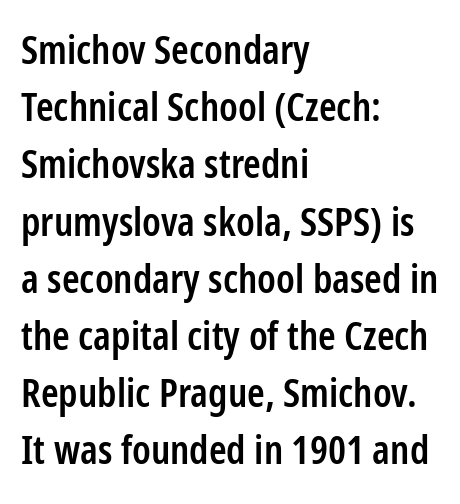
The image shows 40 px semibold, condensed sans-serif type, upright; set left-aligned, normal line spacing (1.43x), normal letter spacing, not underlined; low stroke contrast and a medium x-height.
